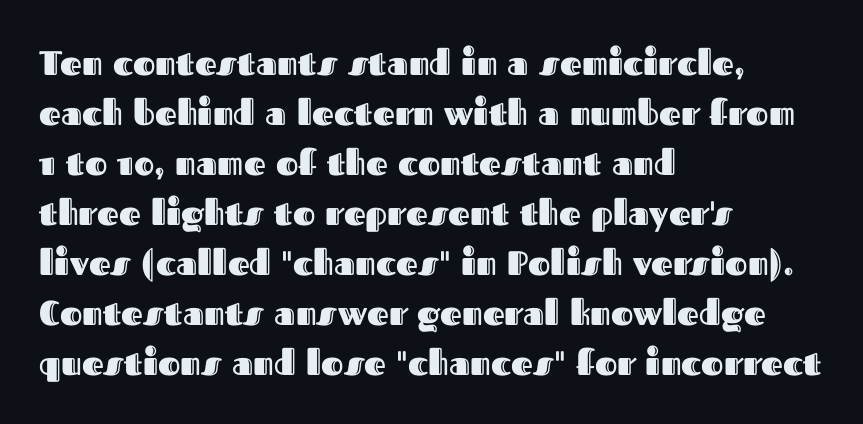
The image shows 34 px text type, upright; set left-aligned, normal line spacing (1.47x), normal letter spacing, not underlined; a medium x-height.
